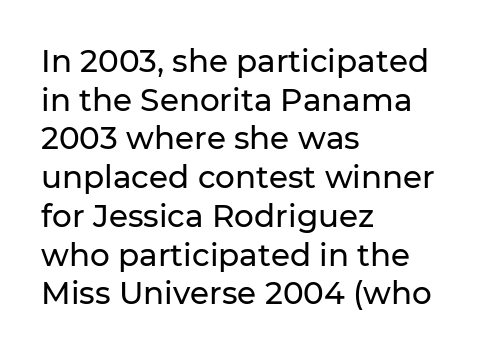
{"serif": "no", "italic": "no", "width": "normal", "stroke_contrast": "low", "x_height": "medium", "monospaced": "no", "underline": "no", "align": "left", "line_spacing": "normal", "line_spacing_ratio": 1.25, "letter_spacing": "normal", "letter_spacing_em": 0.0, "glyph_px": 31}
